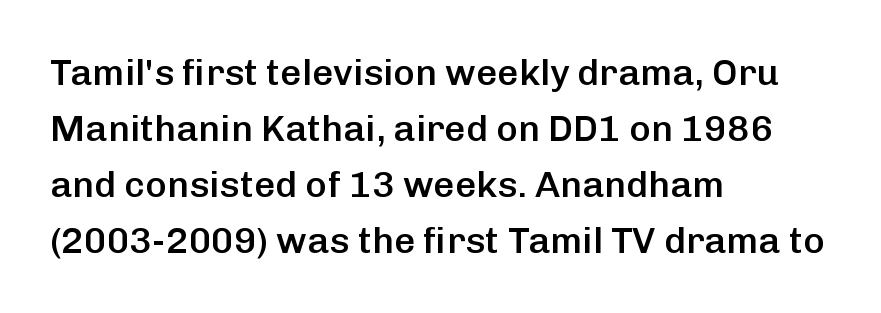
{"serif": "no", "italic": "no", "bold": "semi", "weight": "semibold", "width": "normal", "stroke_contrast": "low", "x_height": "medium", "monospaced": "no", "underline": "no", "align": "left", "line_spacing": "normal", "line_spacing_ratio": 1.51, "letter_spacing": "normal", "letter_spacing_em": 0.0, "glyph_px": 37}
